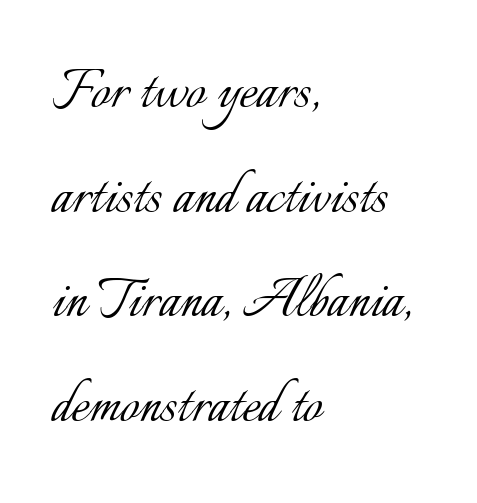
{"bold": "no", "weight": "light", "width": "normal", "stroke_contrast": "low", "x_height": "small", "monospaced": "no", "underline": "no", "align": "left", "line_spacing": "normal", "line_spacing_ratio": 1.54, "letter_spacing": "normal", "letter_spacing_em": 0.0, "glyph_px": 68}
